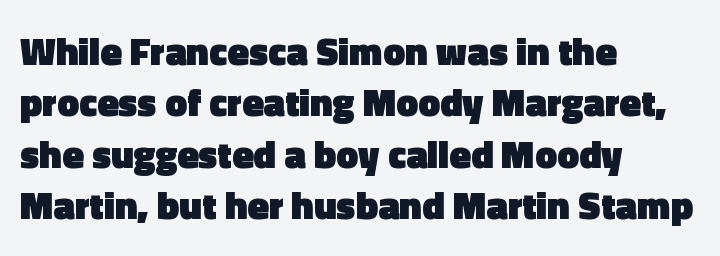
{"serif": "no", "italic": "no", "bold": "yes", "weight": "heavy", "width": "normal", "x_height": "medium", "monospaced": "no", "underline": "no", "align": "left", "line_spacing": "normal", "line_spacing_ratio": 1.32, "letter_spacing": "normal", "letter_spacing_em": 0.0, "glyph_px": 39}
